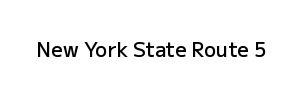
{"italic": "no", "bold": "semi", "underline": "no", "letter_spacing": "normal", "letter_spacing_em": 0.0, "glyph_px": 20}
